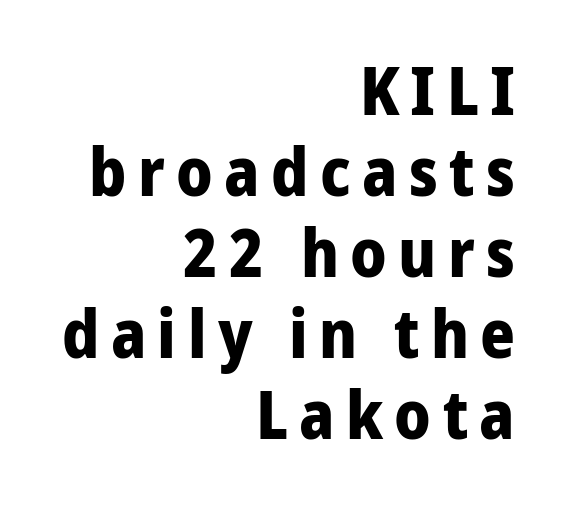
The image shows 67 px bold sans-serif type, upright; set right-aligned, line spacing 1.21x, not underlined; low stroke contrast and a medium x-height.
